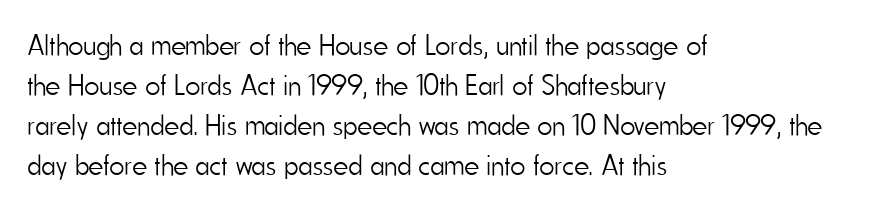
Q: Is the text bold? A: No.
Q: Is the text italic (slanted)? A: No, it is upright.
Q: Is the typeface a serif or a sans-serif typeface? A: Sans-serif.
Q: Is the text underlined? A: No.
Q: How is the paragraph aligned? A: Left-aligned.
Q: Is the spacing between letters normal or unusually wide? A: Normal.
Q: Is the spacing between lines tight, normal or loose? A: Normal.
Q: Width (condensed, normal, or wide)? A: Condensed.
Q: Stroke contrast? A: Low.
Q: x-height? A: Small.
Q: Monospaced? A: No.
